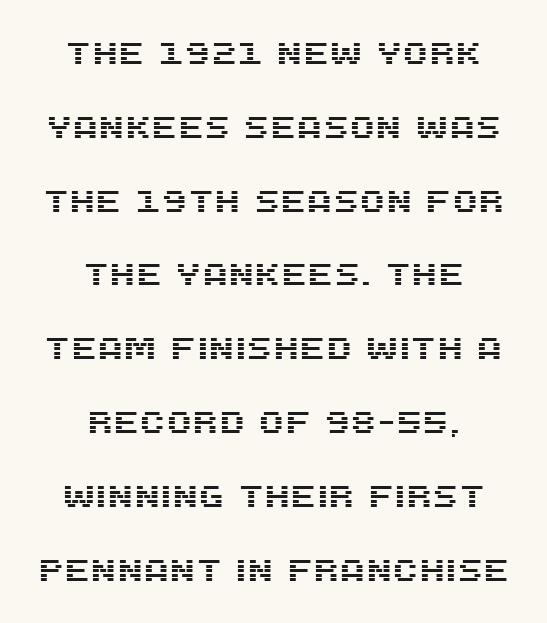
{"serif": "no", "italic": "no", "width": "normal", "stroke_contrast": "medium", "x_height": "large", "monospaced": "no", "underline": "no", "align": "center", "line_spacing": "loose", "line_spacing_ratio": 2.46, "letter_spacing": "normal", "letter_spacing_em": 0.0, "glyph_px": 30}
